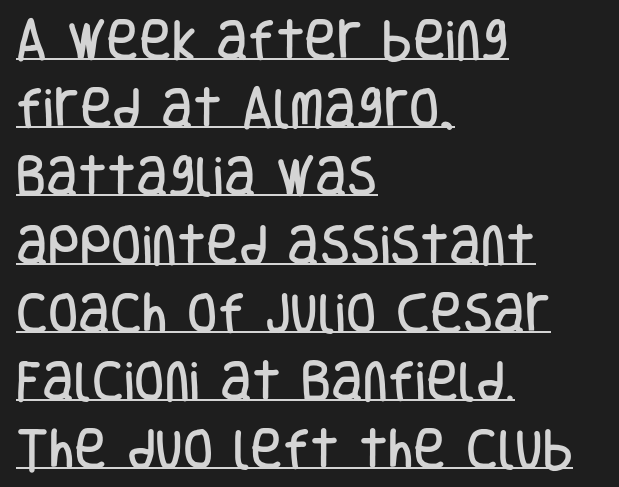
Regarding serifs, this sample does without them. Visually the block forms a straight wall on the left and a jagged coastline on the right. Whoever set this chose a conventional vertical rhythm. Proportional: the letters do not fall into vertical columns. These lines keep a tight, regular rhythm from letter to letter.
